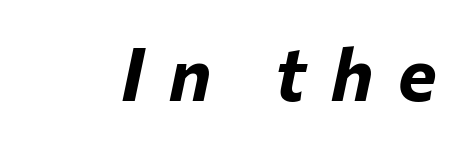
Weight check: bold — yes, fully. Does the lettering tilt? It does — this is italic. The baseline area is clear. Inter-character spacing is expanded well beyond the font's built-in metrics. Looks like regular typesetting: each glyph gets only the width it needs.
